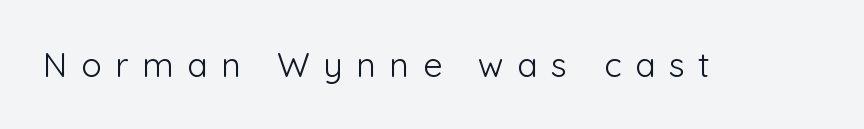
{"serif": "no", "italic": "no", "bold": "no", "weight": "light", "width": "normal", "stroke_contrast": "low", "x_height": "medium", "monospaced": "no", "underline": "no", "letter_spacing": "wide", "letter_spacing_em": 0.4, "glyph_px": 34}
